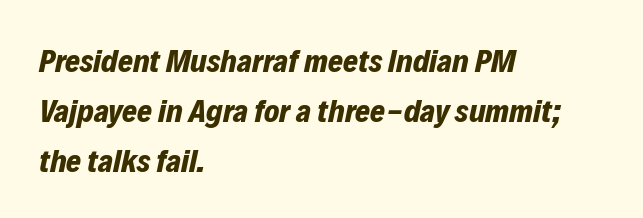
{"italic": "yes", "lean": "right", "slant_degrees": 12, "bold": "yes", "weight": "bold", "width": "normal", "stroke_contrast": "low", "x_height": "medium", "monospaced": "no", "underline": "no", "align": "left", "line_spacing": "normal", "line_spacing_ratio": 1.56, "letter_spacing": "normal", "letter_spacing_em": 0.0, "glyph_px": 32}
